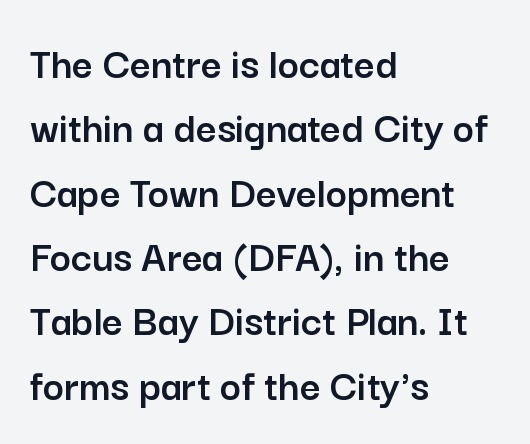
The image shows 45 px sans-serif type, upright; set left-aligned, normal line spacing (1.43x), normal letter spacing, not underlined; low stroke contrast and a medium x-height.
